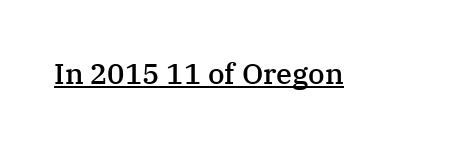
Q: Is the text bold? A: Semi-bold.
Q: Is the text italic (slanted)? A: No, it is upright.
Q: Is the typeface a serif or a sans-serif typeface? A: Serif.
Q: Is the text underlined? A: Yes.
Q: Is the spacing between letters normal or unusually wide? A: Normal.
Q: Width (condensed, normal, or wide)? A: Normal.
Q: Stroke contrast? A: Medium.
Q: x-height? A: Medium.
Q: Monospaced? A: No.
